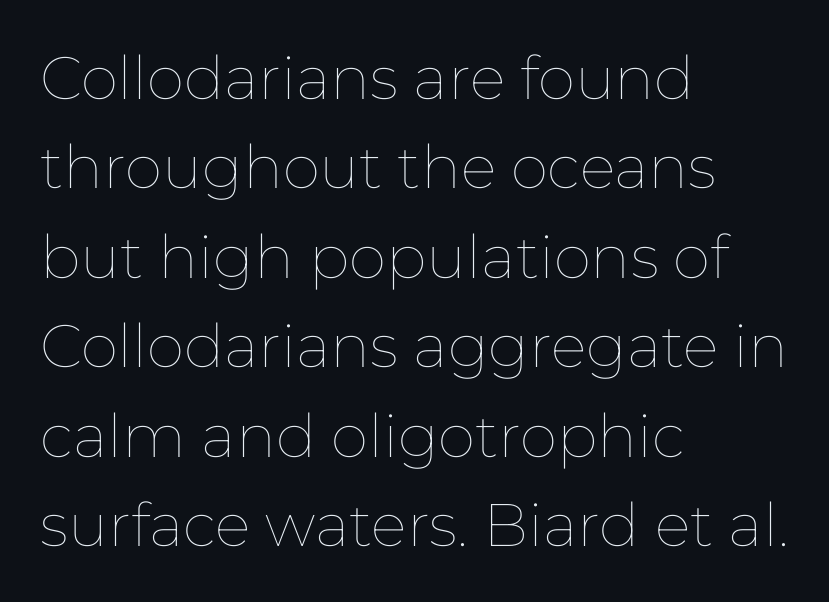
Q: Is the text bold? A: No.
Q: Is the text italic (slanted)? A: No, it is upright.
Q: Is the text underlined? A: No.
Q: How is the paragraph aligned? A: Left-aligned.
Q: Is the spacing between letters normal or unusually wide? A: Normal.
Q: Is the spacing between lines tight, normal or loose? A: Normal.
Q: Width (condensed, normal, or wide)? A: Normal.
Q: Stroke contrast? A: Low.
Q: x-height? A: Medium.
Q: Monospaced? A: No.
